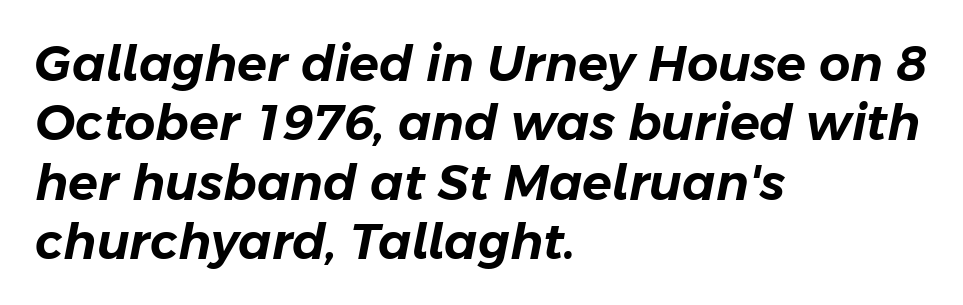
{"italic": "yes", "lean": "right", "slant_degrees": 11, "width": "normal", "stroke_contrast": "low", "x_height": "medium", "monospaced": "no", "underline": "no", "align": "left", "line_spacing_ratio": 1.21, "letter_spacing": "normal", "letter_spacing_em": 0.0, "glyph_px": 49}
